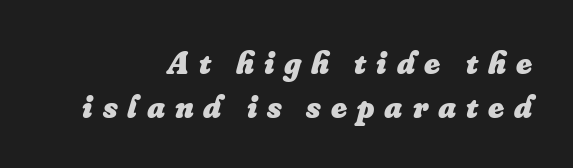
Q: Is the text bold? A: Yes.
Q: Is the text italic (slanted)? A: Yes, it leans right by about 16 degrees.
Q: Is the text underlined? A: No.
Q: How is the paragraph aligned? A: Right-aligned.
Q: Is the spacing between letters normal or unusually wide? A: Unusually wide.
Q: Is the spacing between lines tight, normal or loose? A: Normal.
Q: Width (condensed, normal, or wide)? A: Normal.
Q: Stroke contrast? A: Low.
Q: x-height? A: Small.
Q: Monospaced? A: No.
